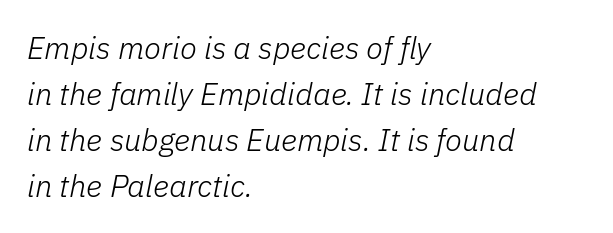
{"italic": "yes", "lean": "right", "slant_degrees": 11, "bold": "no", "weight": "light", "width": "normal", "stroke_contrast": "low", "x_height": "medium", "monospaced": "no", "underline": "no", "align": "left", "line_spacing": "normal", "line_spacing_ratio": 1.48, "letter_spacing": "normal", "letter_spacing_em": 0.0, "glyph_px": 31}
